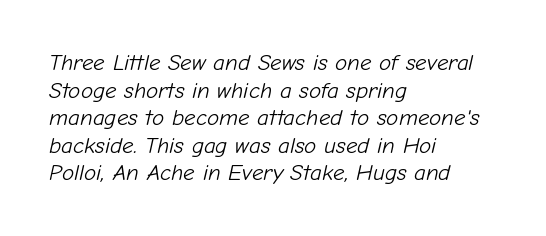
{"italic": "yes", "lean": "right", "slant_degrees": 12, "bold": "no", "underline": "no", "align": "left", "line_spacing_ratio": 1.2, "letter_spacing": "normal", "letter_spacing_em": 0.0, "glyph_px": 23}
